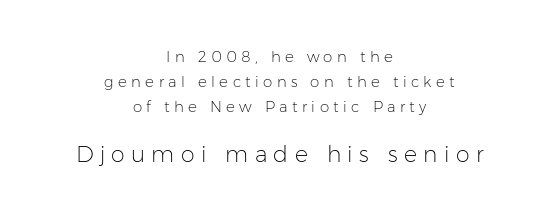
These lines stack symmetrically, like a column narrowing and widening about its center. There is plenty of visible air inserted between adjacent glyphs. The axis of the letterforms is exactly vertical. The font sits on the lighter half of the weight spectrum, regular included. Visually, the bottom section dominates because its glyphs are scaled up.
